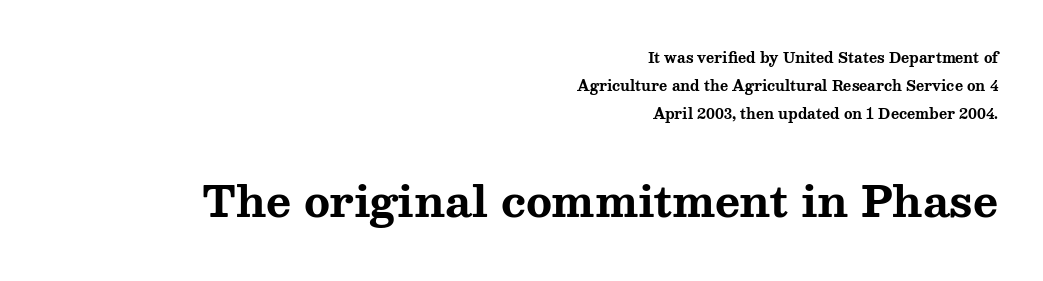
The glyphs in this specimen are seriffed. Two sizes are in play, and the larger belongs to the second block. Alignment: flush right. Does the leading feel generous? Absolutely, it's lavish. Is this a fixed-width face? No — the glyphs have proportional, varying widths.
